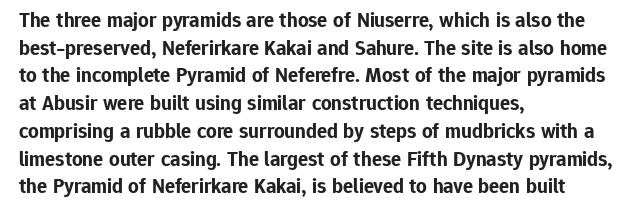
{"italic": "no", "bold": "yes", "underline": "no", "align": "left", "line_spacing": "normal", "line_spacing_ratio": 1.32, "letter_spacing": "normal", "letter_spacing_em": 0.0, "glyph_px": 21}
